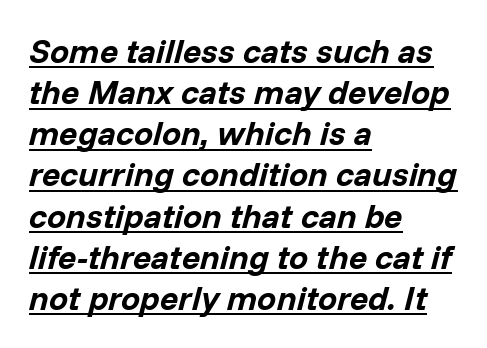
This rendering uses left alignment, leaving the right contour irregular. Somebody hit Ctrl+U on this one — the words are underlined. The face used here is rendered with its standard letterfit. The strokes are fattened all the way to bold. The passage shown leans; its letterforms are oblique.
